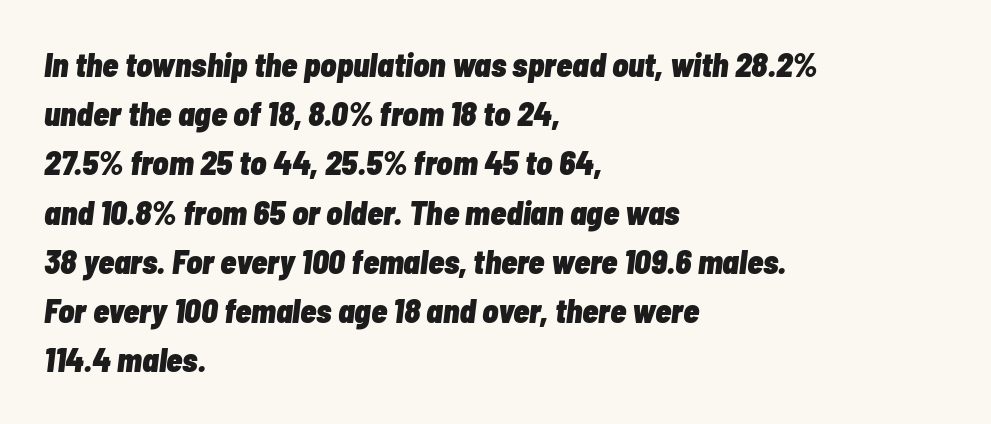
The image shows 33 px heavy, condensed type, italic (leaning right); set left-aligned, normal line spacing (1.49x), normal letter spacing, not underlined; low stroke contrast and a medium x-height.
